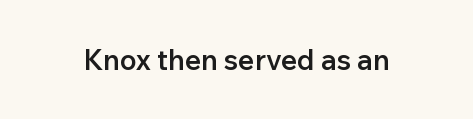
Q: Is the text bold? A: Semi-bold.
Q: Is the text italic (slanted)? A: No, it is upright.
Q: Is the typeface a serif or a sans-serif typeface? A: Sans-serif.
Q: Is the text underlined? A: No.
Q: Is the spacing between letters normal or unusually wide? A: Normal.
Q: Width (condensed, normal, or wide)? A: Normal.
Q: Stroke contrast? A: Low.
Q: x-height? A: Medium.
Q: Monospaced? A: No.
